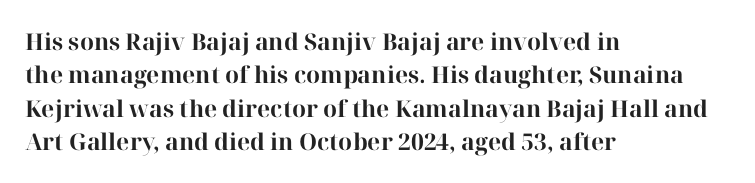
{"italic": "no", "bold": "yes", "underline": "no", "align": "left", "line_spacing": "normal", "line_spacing_ratio": 1.45, "letter_spacing": "normal", "letter_spacing_em": 0.0, "glyph_px": 23}
